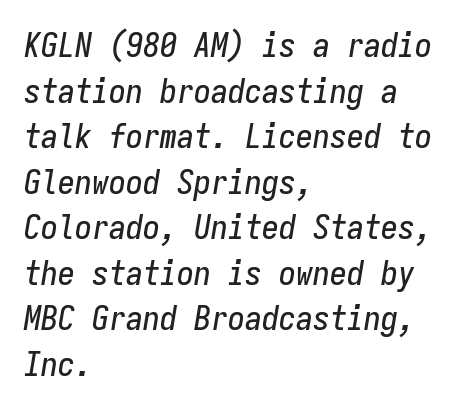
Q: Is the text italic (slanted)? A: Yes, it leans right by about 9 degrees.
Q: Is the text underlined? A: No.
Q: How is the paragraph aligned? A: Left-aligned.
Q: Is the spacing between letters normal or unusually wide? A: Normal.
Q: Is the spacing between lines tight, normal or loose? A: Normal.
Q: Width (condensed, normal, or wide)? A: Condensed.
Q: Stroke contrast? A: Low.
Q: x-height? A: Medium.
Q: Monospaced? A: Yes.
